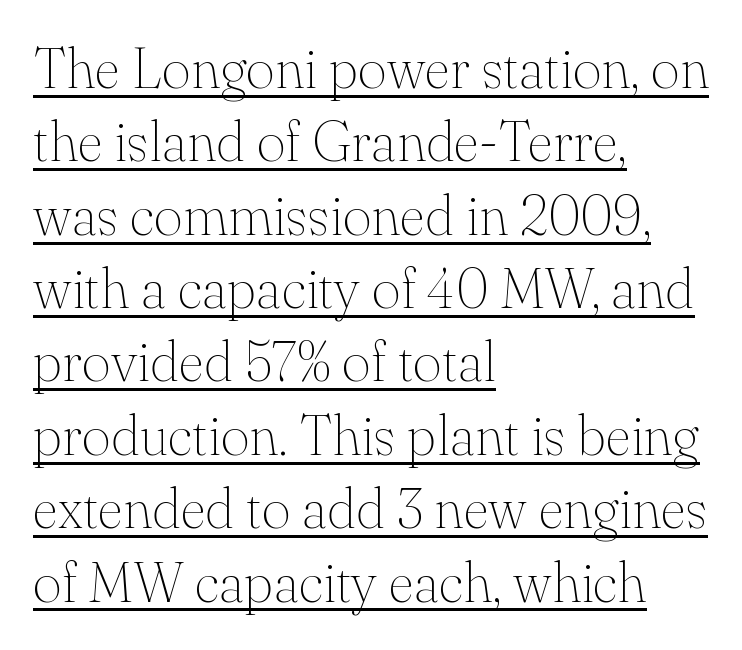
The image shows 56 px thin serif type, upright; set left-aligned, normal line spacing (1.31x), normal letter spacing, underlined; medium stroke contrast and a small x-height.
